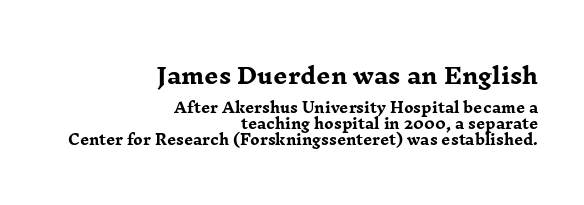
The image shows 22 px bold type, upright; set right-aligned, tight line spacing (1.15x), normal letter spacing, not underlined; the first (top) block is 1.57x larger.
